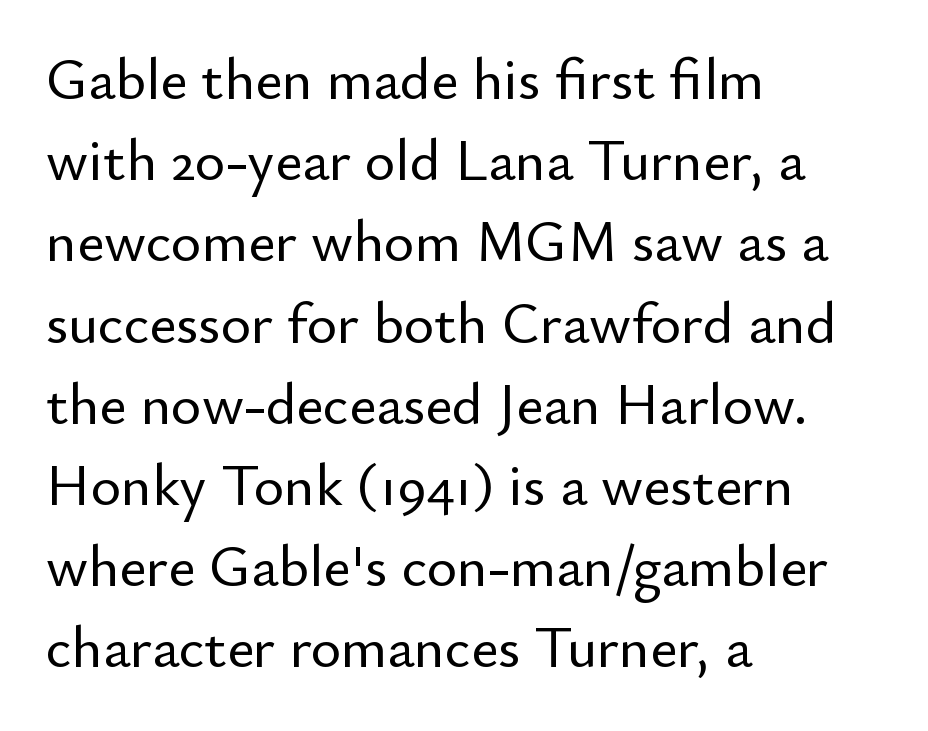
Q: Is the text italic (slanted)? A: No, it is upright.
Q: Is the typeface a serif or a sans-serif typeface? A: Sans-serif.
Q: Is the text underlined? A: No.
Q: How is the paragraph aligned? A: Left-aligned.
Q: Is the spacing between letters normal or unusually wide? A: Normal.
Q: Is the spacing between lines tight, normal or loose? A: Normal.
Q: Width (condensed, normal, or wide)? A: Normal.
Q: Stroke contrast? A: Low.
Q: x-height? A: Small.
Q: Monospaced? A: No.
